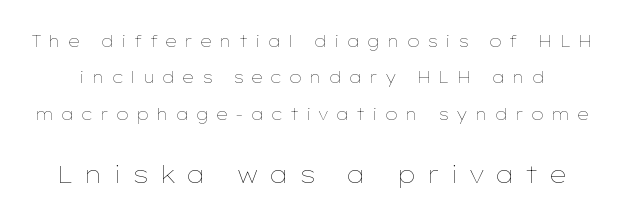
Q: Is the text bold? A: No.
Q: Is the text italic (slanted)? A: No, it is upright.
Q: Is the text underlined? A: No.
Q: Is the spacing between letters normal or unusually wide? A: Unusually wide.
Q: Is the spacing between lines tight, normal or loose? A: Loose.
Q: Which block of text is set in a larger size, the first (top) or the second (bottom)? A: The second (bottom) one.
